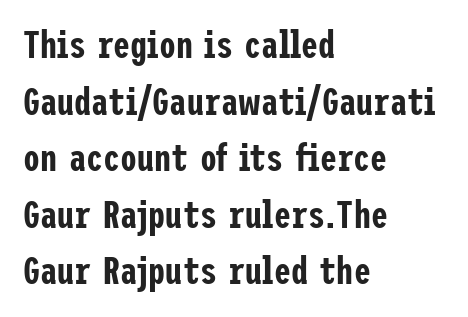
{"serif": "no", "italic": "no", "width": "condensed", "stroke_contrast": "low", "x_height": "medium", "underline": "no", "align": "left", "line_spacing": "normal", "line_spacing_ratio": 1.49, "letter_spacing": "normal", "letter_spacing_em": 0.0, "glyph_px": 38}
